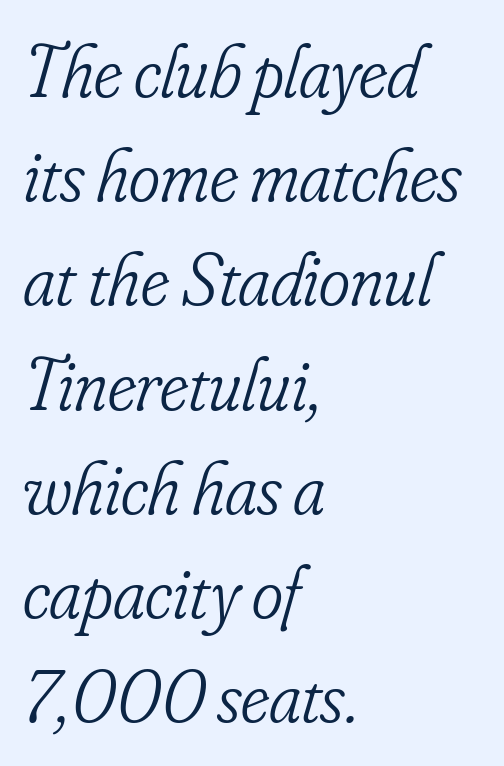
The typesetter chose a ragged-right arrangement here. The space between consecutive lines is moderate. The face used here is proportionally spaced, like ordinary book or web type. To sum up the face: it has serifs. The space directly below the letters is spotless. Yep, that's italic — everything's leaning.
